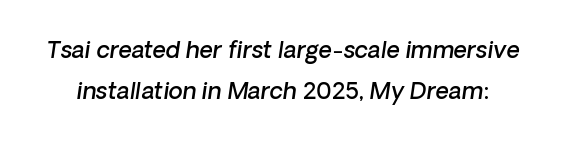
Q: Is the text bold? A: Semi-bold.
Q: Is the text underlined? A: No.
Q: Is the spacing between letters normal or unusually wide? A: Normal.
